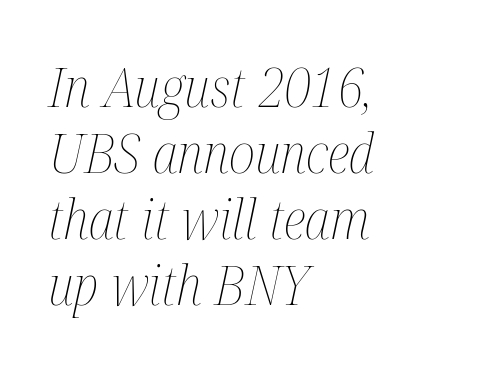
{"italic": "yes", "lean": "right", "slant_degrees": 12, "bold": "no", "weight": "thin", "width": "condensed", "stroke_contrast": "medium", "x_height": "medium", "monospaced": "no", "underline": "no", "align": "left", "line_spacing_ratio": 1.2, "letter_spacing": "normal", "letter_spacing_em": 0.0, "glyph_px": 55}
